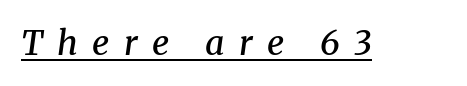
Examine the stroke ends and you'll spot serifs. Caption: expanded tracking, letters set apart. Varying glyph widths throughout — classic text-font behaviour. The characters look somewhat weighty, a semibold short of true bold. Compared with ordinary roman type, these characters are visibly tilted.
